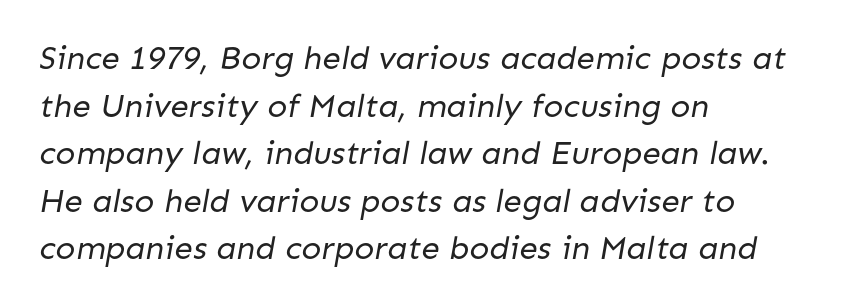
Q: Is the text bold? A: No.
Q: Is the typeface a serif or a sans-serif typeface? A: Sans-serif.
Q: Is the text underlined? A: No.
Q: How is the paragraph aligned? A: Left-aligned.
Q: Is the spacing between letters normal or unusually wide? A: Normal.
Q: Is the spacing between lines tight, normal or loose? A: Normal.
Q: Width (condensed, normal, or wide)? A: Normal.
Q: Stroke contrast? A: Low.
Q: x-height? A: Medium.
Q: Monospaced? A: No.
